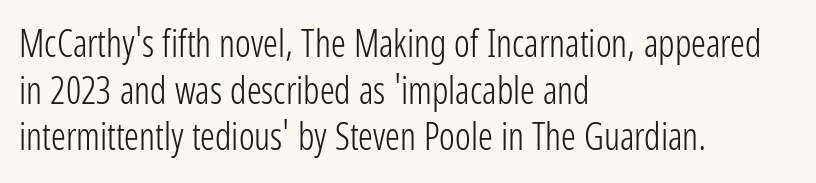
{"serif": "no", "italic": "no", "bold": "no", "weight": "light", "width": "condensed", "stroke_contrast": "low", "x_height": "medium", "monospaced": "no", "underline": "no", "align": "left", "line_spacing": "normal", "line_spacing_ratio": 1.26, "letter_spacing": "normal", "letter_spacing_em": 0.0, "glyph_px": 37}
